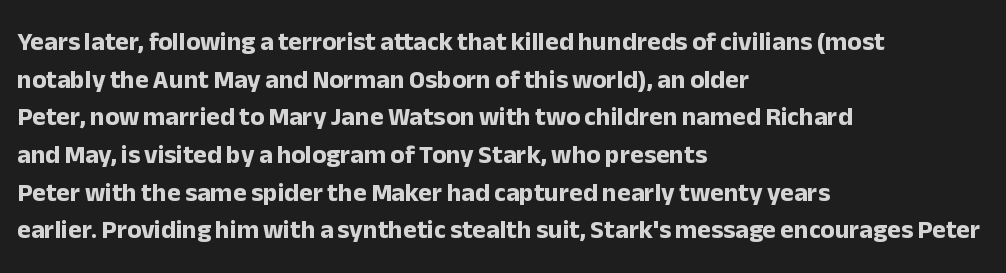
Q: Is the text bold? A: Yes.
Q: Is the text italic (slanted)? A: No, it is upright.
Q: Is the text underlined? A: No.
Q: How is the paragraph aligned? A: Left-aligned.
Q: Is the spacing between letters normal or unusually wide? A: Normal.
Q: Is the spacing between lines tight, normal or loose? A: Normal.
